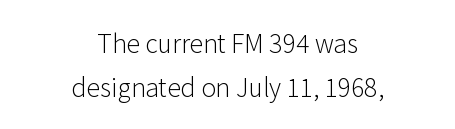
The image shows 25 px text type, upright; set centered, line spacing 1.75x, normal letter spacing, not underlined.
